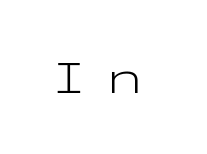
{"serif": "no", "italic": "no", "bold": "no", "weight": "light", "width": "wide", "stroke_contrast": "low", "x_height": "medium", "monospaced": "yes", "underline": "no", "letter_spacing": "wide", "letter_spacing_em": 0.43, "glyph_px": 47}
